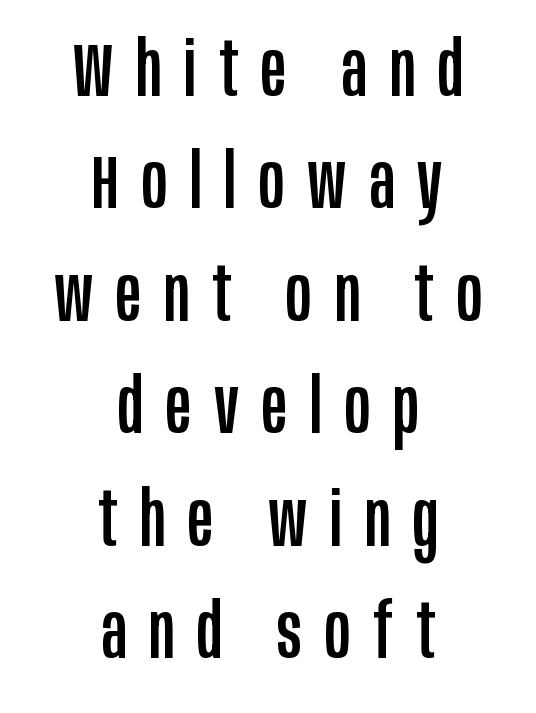
{"serif": "no", "italic": "no", "width": "condensed", "stroke_contrast": "low", "x_height": "large", "monospaced": "no", "underline": "no", "align": "center", "line_spacing": "normal", "line_spacing_ratio": 1.48, "letter_spacing": "wide", "letter_spacing_em": 0.3, "glyph_px": 76}
